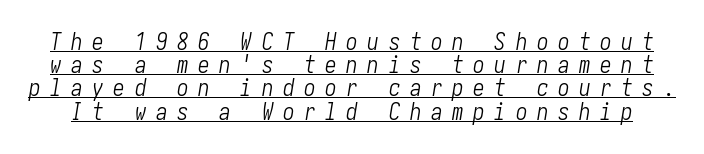
This sample trades vertical openness for compactness between lines. On a weight scale, this lands at 450 or below. The line texture is sparse and dotted thanks to wide tracking. You can tell it's italic because the verticals aren't actually vertical. Quick note: underline on.
